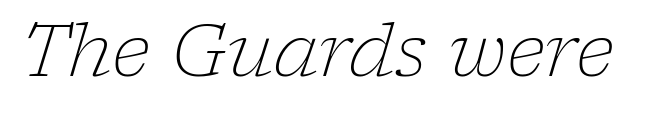
Q: Is the text bold? A: No.
Q: Is the text italic (slanted)? A: Yes, it leans right by about 17 degrees.
Q: Is the typeface a serif or a sans-serif typeface? A: Serif.
Q: Is the text underlined? A: No.
Q: Is the spacing between letters normal or unusually wide? A: Normal.
Q: Width (condensed, normal, or wide)? A: Normal.
Q: Stroke contrast? A: Low.
Q: x-height? A: Medium.
Q: Monospaced? A: No.
